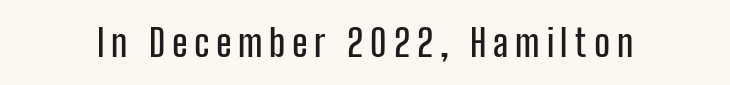
Q: Is the text italic (slanted)? A: No, it is upright.
Q: Is the typeface a serif or a sans-serif typeface? A: Sans-serif.
Q: Is the text underlined? A: No.
Q: Width (condensed, normal, or wide)? A: Condensed.
Q: Stroke contrast? A: Low.
Q: x-height? A: Medium.
Q: Monospaced? A: No.
